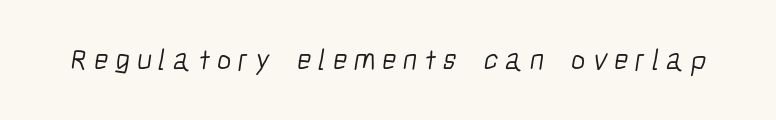
A typesetter would label this face a sans. Nothing heavy about these letters — not bold at all. You could only call the tracking loose — the letters float apart. Descender tails drop into unmarked territory. Character widths vary here, with narrow letters taking less room than wide ones.
